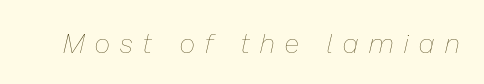
Q: Is the text bold? A: No.
Q: Is the text italic (slanted)? A: Yes, it leans right by about 13 degrees.
Q: Is the text underlined? A: No.
Q: Is the spacing between letters normal or unusually wide? A: Unusually wide.
